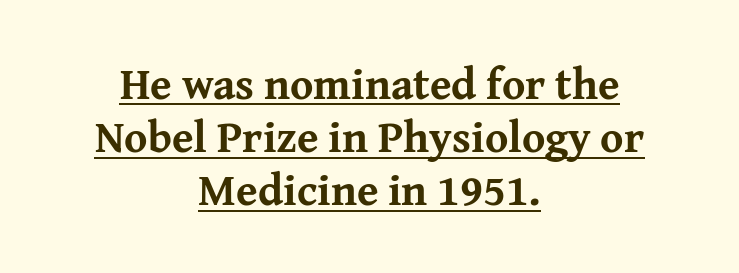
The image shows 44 px bold serif type, upright; set centered, line spacing 1.21x, normal letter spacing, underlined; medium stroke contrast and a medium x-height.
